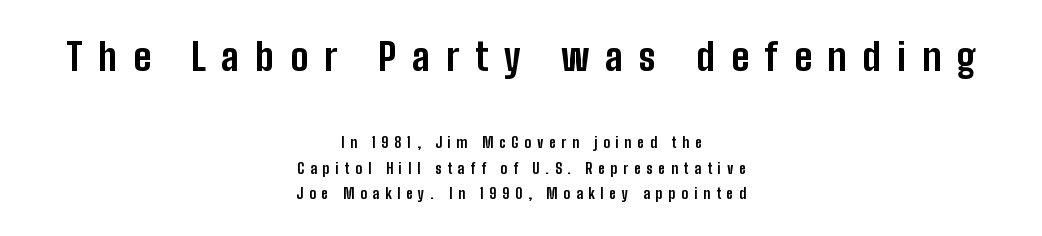
{"serif": "no", "italic": "no", "bold": "yes", "weight": "bold", "width": "condensed", "stroke_contrast": "low", "x_height": "medium", "monospaced": "no", "underline": "no", "align": "center", "line_spacing_ratio": 1.85, "letter_spacing": "wide", "letter_spacing_em": 0.42, "larger_block": "first", "size_ratio": 2.71, "glyph_px": 38}
